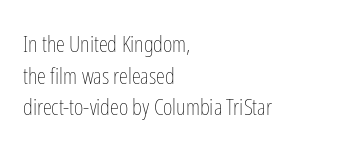
{"italic": "no", "bold": "no", "underline": "no", "align": "left", "line_spacing": "normal", "line_spacing_ratio": 1.37, "letter_spacing": "normal", "letter_spacing_em": 0.0, "glyph_px": 23}
